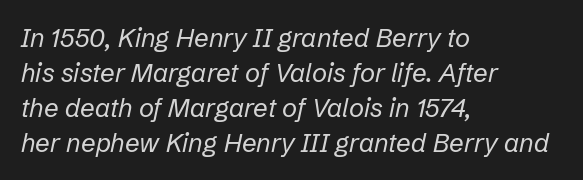
Decoration check: the copy has no underline. The rendering applies a slant to the glyphs. The letters look calm and open, with moderate or lighter stems. Which margin do the lines hug? The left one — the right edge is uneven.
